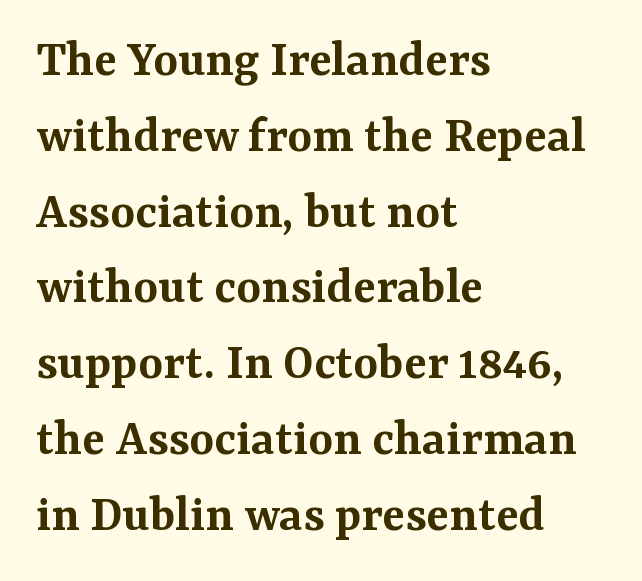
Plain, unruled lines of type. A typesetter would call this proportional, since set widths differ per character. Its strokes are somewhat broadened, the hallmark of semibold type. The rendering uses a moderate line-height, typical for paragraphs.
